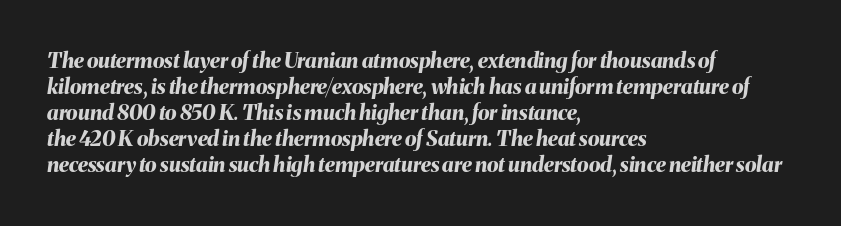
{"italic": "yes", "lean": "right", "slant_degrees": 8, "bold": "yes", "underline": "no", "align": "left", "line_spacing_ratio": 1.24, "letter_spacing": "normal", "letter_spacing_em": 0.0, "glyph_px": 21}
